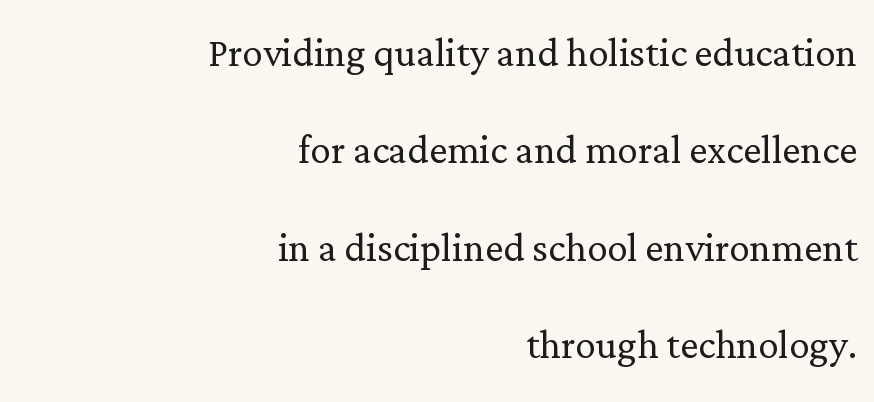
The image shows 51 px light serif type, upright; set right-aligned, loose line spacing (1.91x), normal letter spacing, not underlined; low stroke contrast and a medium x-height.
